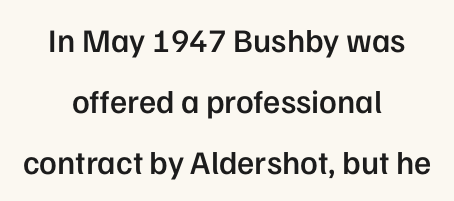
Caption: multi-line text, centered on the measure. The rendering uses natural spacing where letterforms have individual widths. Descender tails drop into unmarked territory. The rendering keeps characters at their native spacing. Every stem runs plumb, perpendicular to the baseline. These words are printed semibold, heavier than regular yet not bold.
